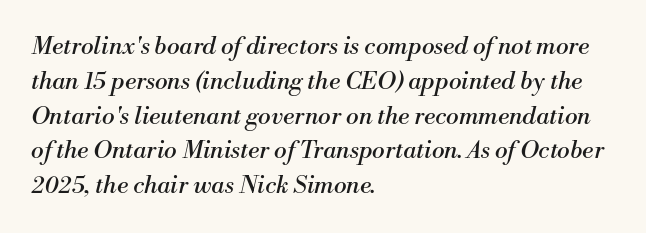
Q: Is the text bold? A: No.
Q: Is the text italic (slanted)? A: Yes, it leans right by about 13 degrees.
Q: Is the text underlined? A: No.
Q: How is the paragraph aligned? A: Left-aligned.
Q: Is the spacing between letters normal or unusually wide? A: Normal.
Q: Is the spacing between lines tight, normal or loose? A: Normal.
